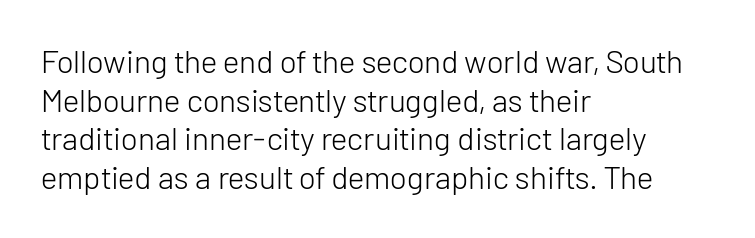
The image shows 32 px light sans-serif type, upright; set left-aligned, line spacing 1.21x, normal letter spacing, not underlined; low stroke contrast and a medium x-height.
